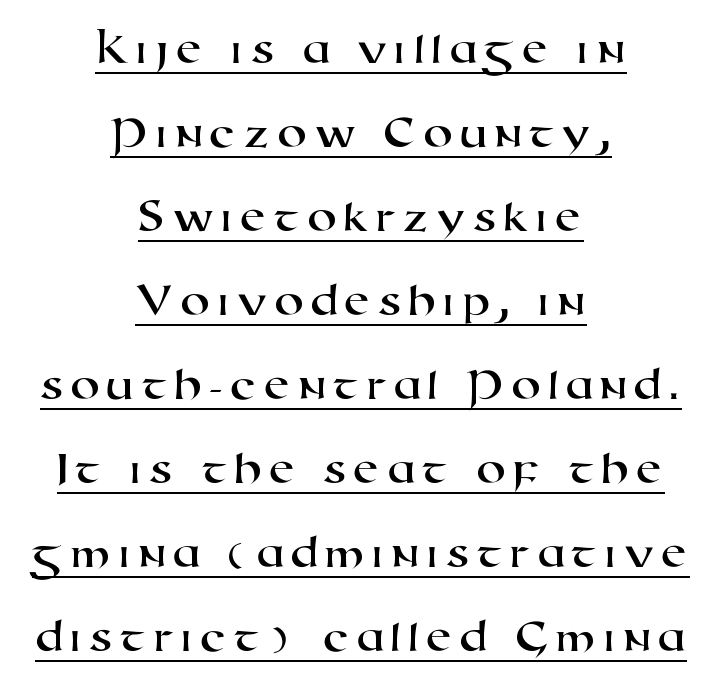
What decoration does the sample have? An underline. Where is the straight margin? There isn't one; the lines are centered. Type style note: lacks serifs. Varying glyph widths throughout — classic text-font behaviour.
